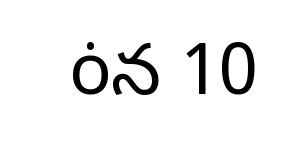
Q: Is the text bold? A: No.
Q: Is the text italic (slanted)? A: No, it is upright.
Q: Is the typeface a serif or a sans-serif typeface? A: Sans-serif.
Q: Is the text underlined? A: No.
Q: Is the spacing between letters normal or unusually wide? A: Normal.
Q: Width (condensed, normal, or wide)? A: Normal.
Q: Stroke contrast? A: Low.
Q: x-height? A: Medium.
Q: Monospaced? A: No.
